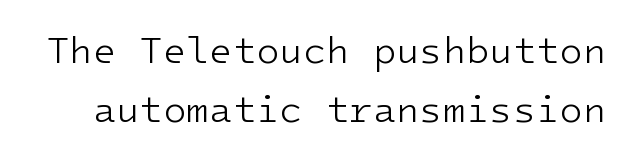
{"serif": "no", "italic": "no", "bold": "no", "weight": "light", "width": "normal", "stroke_contrast": "low", "x_height": "medium", "monospaced": "yes", "underline": "no", "line_spacing": "normal", "line_spacing_ratio": 1.54, "letter_spacing": "normal", "letter_spacing_em": 0.0, "glyph_px": 38}
